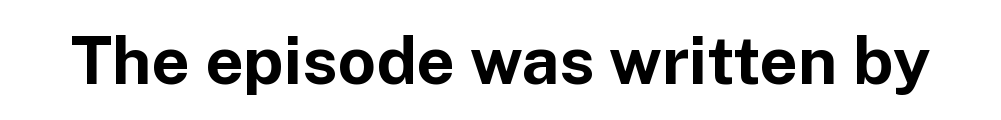
Q: Is the text bold? A: Yes.
Q: Is the text italic (slanted)? A: No, it is upright.
Q: Is the typeface a serif or a sans-serif typeface? A: Sans-serif.
Q: Is the text underlined? A: No.
Q: Is the spacing between letters normal or unusually wide? A: Normal.
Q: Width (condensed, normal, or wide)? A: Normal.
Q: Stroke contrast? A: Low.
Q: x-height? A: Medium.
Q: Monospaced? A: No.
